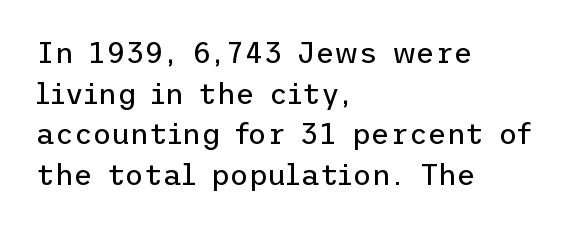
{"serif": "no", "italic": "no", "bold": "no", "weight": "regular", "width": "normal", "stroke_contrast": "low", "x_height": "medium", "underline": "no", "align": "left", "line_spacing": "normal", "line_spacing_ratio": 1.4, "letter_spacing": "normal", "letter_spacing_em": 0.0, "glyph_px": 29}
